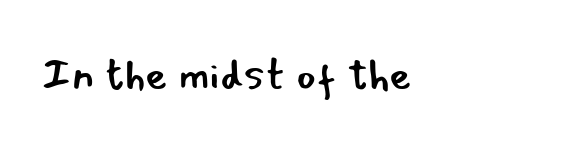
The image shows 43 px regular-weight sans-serif type, upright; set normal letter spacing, not underlined; low stroke contrast and a small x-height.
